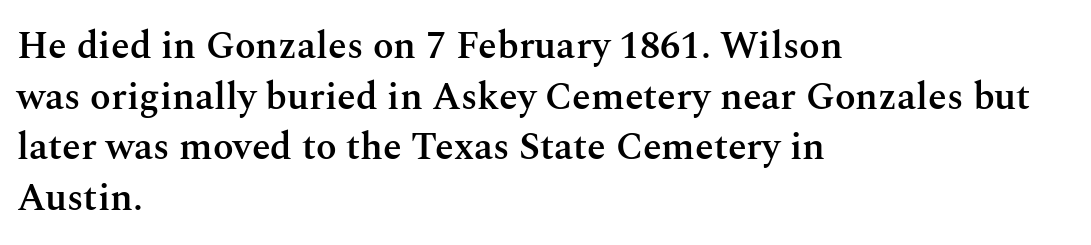
{"serif": "yes", "italic": "no", "bold": "semi", "weight": "semibold", "width": "normal", "stroke_contrast": "medium", "x_height": "medium", "monospaced": "no", "underline": "no", "align": "left", "line_spacing": "normal", "line_spacing_ratio": 1.33, "letter_spacing": "normal", "letter_spacing_em": 0.0, "glyph_px": 38}
